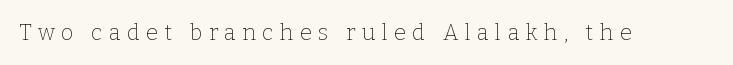
Q: Is the text bold? A: No.
Q: Is the text italic (slanted)? A: No, it is upright.
Q: Is the text underlined? A: No.
Q: Is the spacing between letters normal or unusually wide? A: Unusually wide.
